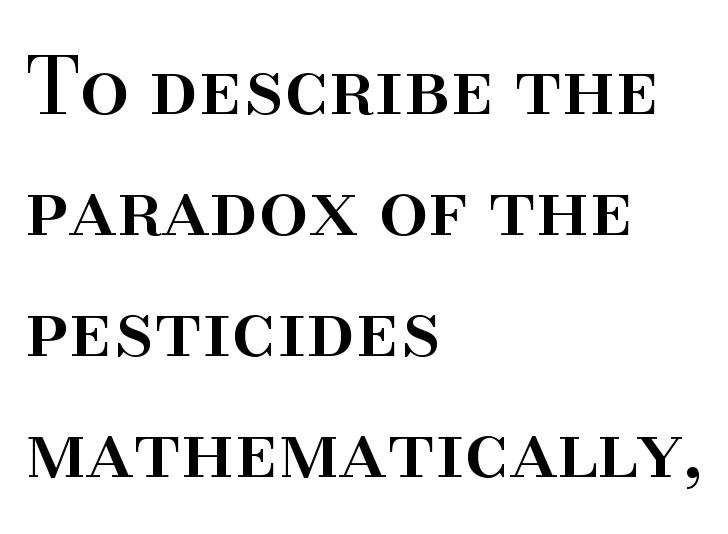
The image shows 79 px serif type, upright; set left-aligned, normal line spacing (1.53x), normal letter spacing, not underlined; high stroke contrast and a small x-height.
